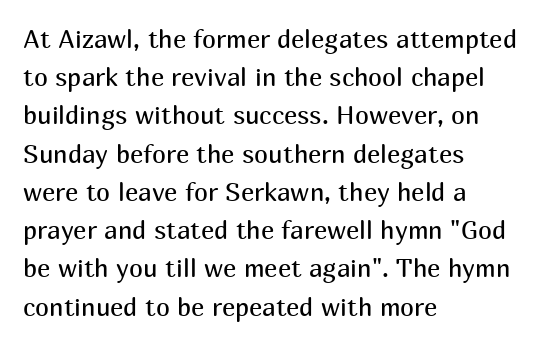
{"italic": "no", "bold": "no", "underline": "no", "align": "left", "line_spacing": "normal", "line_spacing_ratio": 1.53, "letter_spacing": "normal", "letter_spacing_em": 0.0, "glyph_px": 25}
